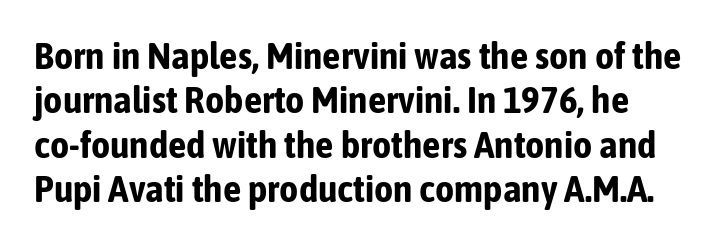
Note the varied advance widths — an 'i' is clearly narrower than an 'm'. Does the lettering tilt? It doesn't — this is upright. You can tell from the bare stems that sans-serif type was used. The characters look thick and weighty, a clear bold. These lines keep a tight, regular rhythm from letter to letter.
